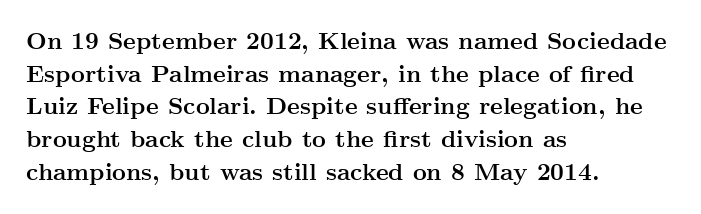
The rendering uses a moderate line-height, typical for paragraphs. The typography opts for an upright posture over an oblique one. Each word holds together tightly as a unit, with standard inter-letter gaps. Left-aligned paragraph, ragged on the right. The sample has been set heavy, in full bold. The string is rendered with underlining switched off.
